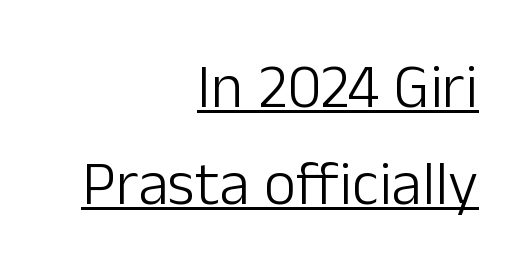
The image shows 62 px light sans-serif type, upright; set right-aligned, normal line spacing (1.56x), normal letter spacing, underlined; low stroke contrast and a medium x-height.
